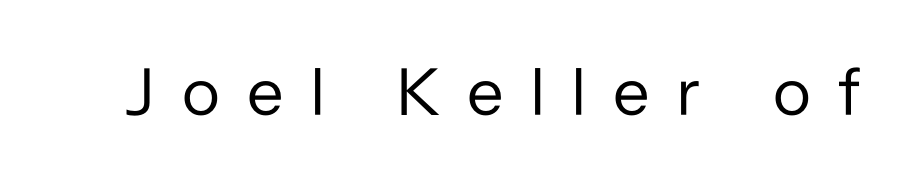
Q: Is the text bold? A: No.
Q: Is the text italic (slanted)? A: No, it is upright.
Q: Is the typeface a serif or a sans-serif typeface? A: Sans-serif.
Q: Is the text underlined? A: No.
Q: Is the spacing between letters normal or unusually wide? A: Unusually wide.
Q: Width (condensed, normal, or wide)? A: Normal.
Q: Stroke contrast? A: Low.
Q: x-height? A: Medium.
Q: Monospaced? A: No.
